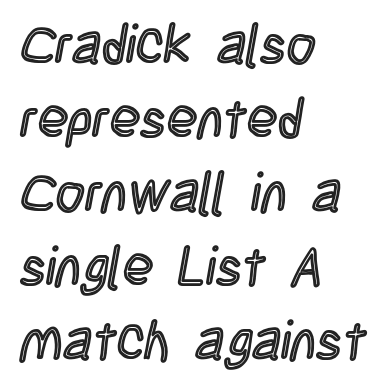
Observe the ordinary spacing: letters are neighbours, not strangers. The typesetter chose a ragged-right arrangement here. Proportional: the letters do not fall into vertical columns. Just letters on the line, the space beneath them empty.
